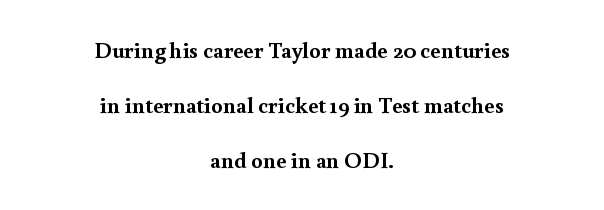
Q: Is the text bold? A: Yes.
Q: Is the text italic (slanted)? A: No, it is upright.
Q: Is the text underlined? A: No.
Q: How is the paragraph aligned? A: Centered.
Q: Is the spacing between letters normal or unusually wide? A: Normal.
Q: Is the spacing between lines tight, normal or loose? A: Loose.
